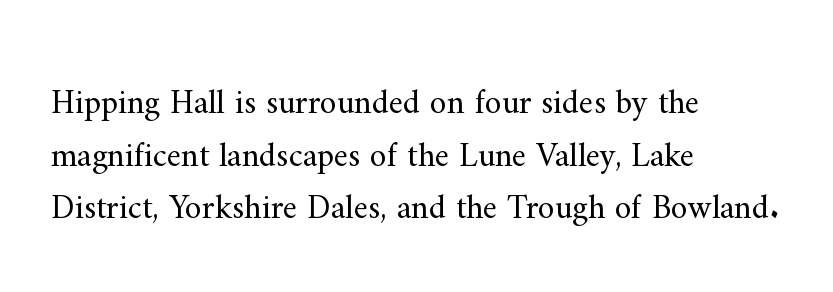
This rendering leaves character spacing at its baseline value. The gap between lines stays unmarked. No extra ink here — the face is not bold. Whoever set this chose a conventional vertical rhythm. Each letter keeps its own natural width here, so spacing adapts to shape. This rendering uses left alignment, leaving the right contour irregular.
